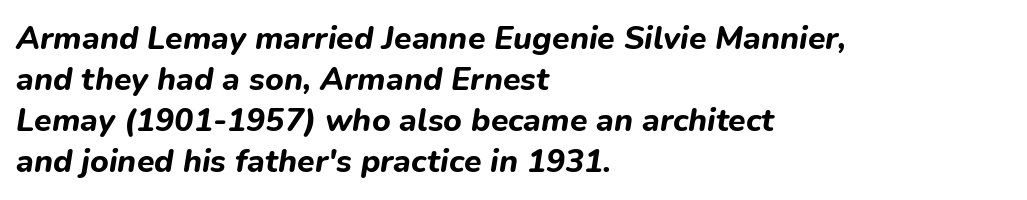
Q: Is the text bold? A: Yes.
Q: Is the text italic (slanted)? A: Yes, it leans right by about 9 degrees.
Q: Is the text underlined? A: No.
Q: How is the paragraph aligned? A: Left-aligned.
Q: Is the spacing between letters normal or unusually wide? A: Normal.
Q: Is the spacing between lines tight, normal or loose? A: Normal.
Q: Width (condensed, normal, or wide)? A: Normal.
Q: Stroke contrast? A: Low.
Q: x-height? A: Medium.
Q: Monospaced? A: No.
